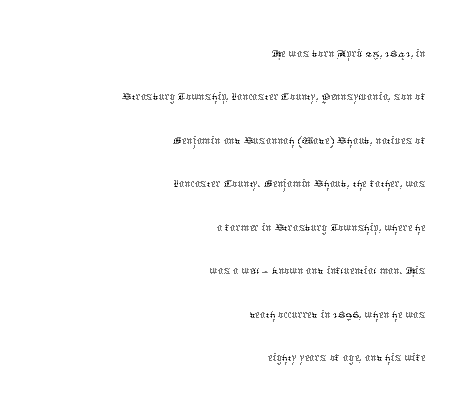
All the whitespace from short lines collects on the left. Between one letter and the next there's only the usual sliver of space. Posture: upright roman. Honestly, there is no underline to notice here at all.
